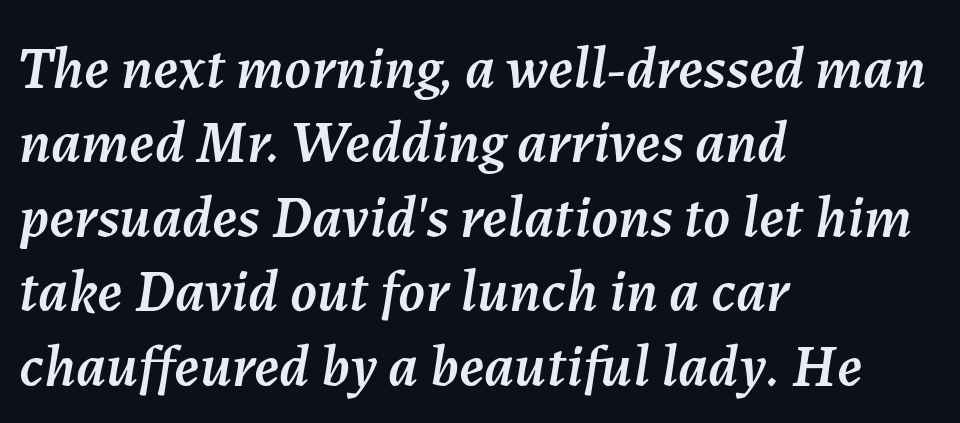
Q: Is the text italic (slanted)? A: Yes, it leans right by about 7 degrees.
Q: Is the text underlined? A: No.
Q: How is the paragraph aligned? A: Left-aligned.
Q: Is the spacing between letters normal or unusually wide? A: Normal.
Q: Width (condensed, normal, or wide)? A: Normal.
Q: Stroke contrast? A: Medium.
Q: x-height? A: Medium.
Q: Monospaced? A: No.
